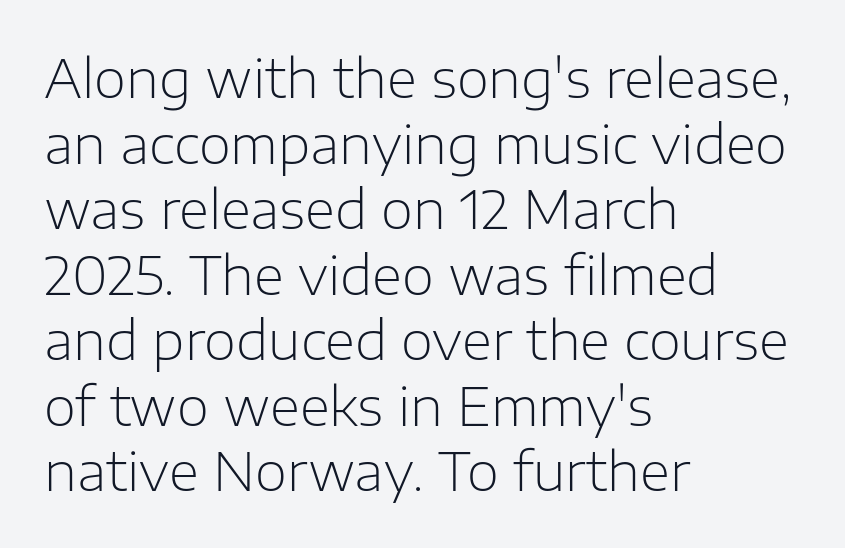
Q: Is the text bold? A: No.
Q: Is the text italic (slanted)? A: No, it is upright.
Q: Is the typeface a serif or a sans-serif typeface? A: Sans-serif.
Q: Is the text underlined? A: No.
Q: How is the paragraph aligned? A: Left-aligned.
Q: Is the spacing between letters normal or unusually wide? A: Normal.
Q: Is the spacing between lines tight, normal or loose? A: Normal.
Q: Width (condensed, normal, or wide)? A: Normal.
Q: Stroke contrast? A: Low.
Q: x-height? A: Medium.
Q: Monospaced? A: No.
